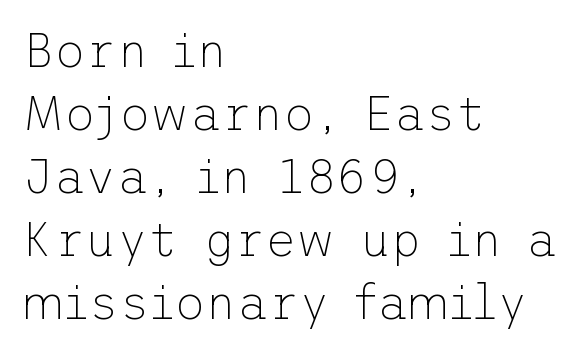
Q: Is the text bold? A: No.
Q: Is the text italic (slanted)? A: No, it is upright.
Q: Is the typeface a serif or a sans-serif typeface? A: Sans-serif.
Q: Is the text underlined? A: No.
Q: How is the paragraph aligned? A: Left-aligned.
Q: Is the spacing between letters normal or unusually wide? A: Normal.
Q: Is the spacing between lines tight, normal or loose? A: Normal.
Q: Width (condensed, normal, or wide)? A: Normal.
Q: Stroke contrast? A: Low.
Q: x-height? A: Medium.
